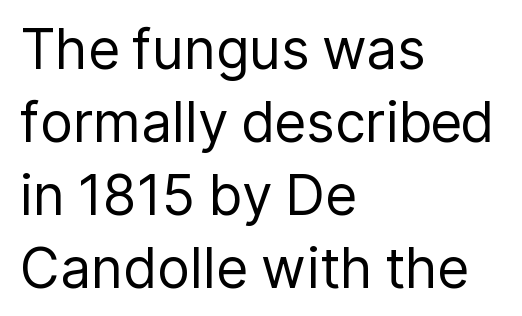
Q: Is the text bold? A: No.
Q: Is the text italic (slanted)? A: No, it is upright.
Q: Is the typeface a serif or a sans-serif typeface? A: Sans-serif.
Q: Is the text underlined? A: No.
Q: How is the paragraph aligned? A: Left-aligned.
Q: Is the spacing between letters normal or unusually wide? A: Normal.
Q: Is the spacing between lines tight, normal or loose? A: Normal.
Q: Width (condensed, normal, or wide)? A: Normal.
Q: Stroke contrast? A: Low.
Q: x-height? A: Medium.
Q: Monospaced? A: No.
